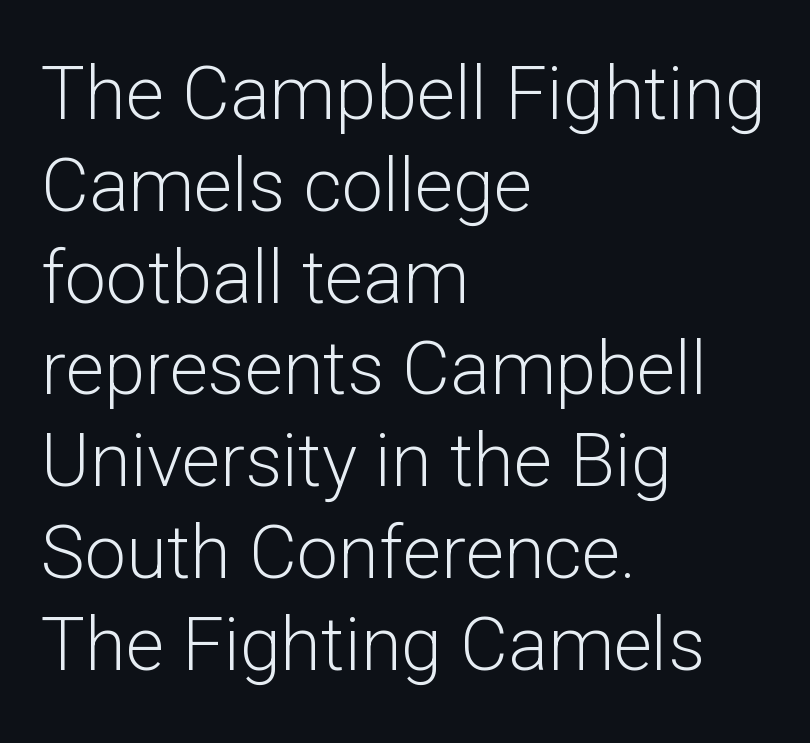
The image shows 74 px light sans-serif type, upright; set left-aligned, line spacing 1.24x, normal letter spacing, not underlined; low stroke contrast and a medium x-height.
